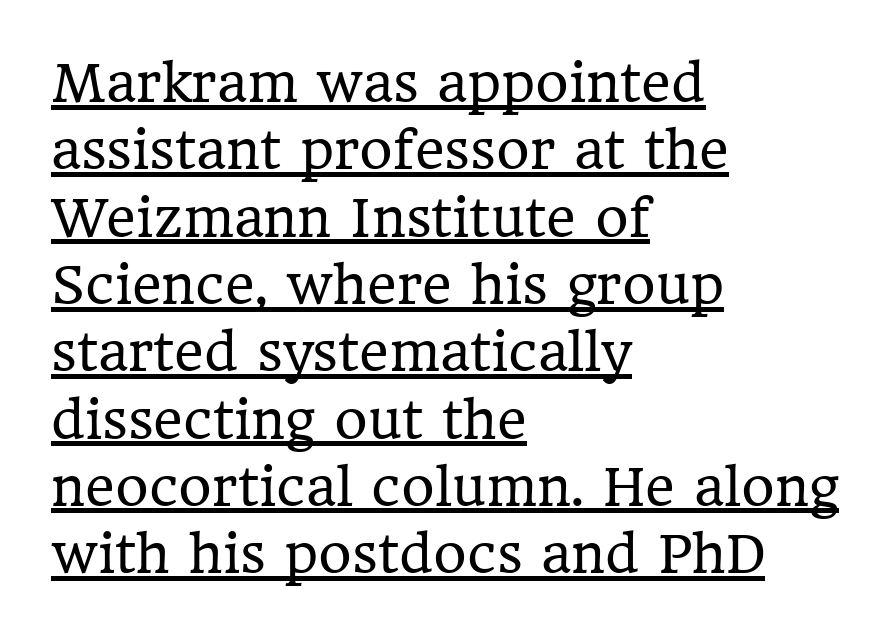
Q: Is the text bold? A: No.
Q: Is the text italic (slanted)? A: No, it is upright.
Q: Is the typeface a serif or a sans-serif typeface? A: Serif.
Q: Is the text underlined? A: Yes.
Q: How is the paragraph aligned? A: Left-aligned.
Q: Is the spacing between letters normal or unusually wide? A: Normal.
Q: Is the spacing between lines tight, normal or loose? A: Normal.
Q: Width (condensed, normal, or wide)? A: Normal.
Q: Stroke contrast? A: Low.
Q: x-height? A: Medium.
Q: Monospaced? A: No.
